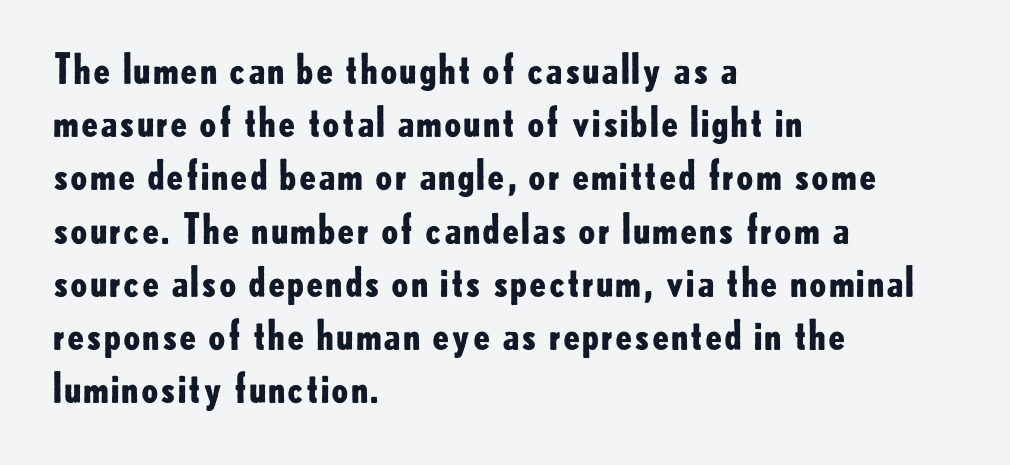
{"serif": "no", "italic": "no", "bold": "yes", "weight": "bold", "width": "normal", "stroke_contrast": "low", "x_height": "small", "monospaced": "no", "underline": "no", "align": "left", "line_spacing": "normal", "line_spacing_ratio": 1.33, "letter_spacing": "normal", "letter_spacing_em": 0.0, "glyph_px": 40}
